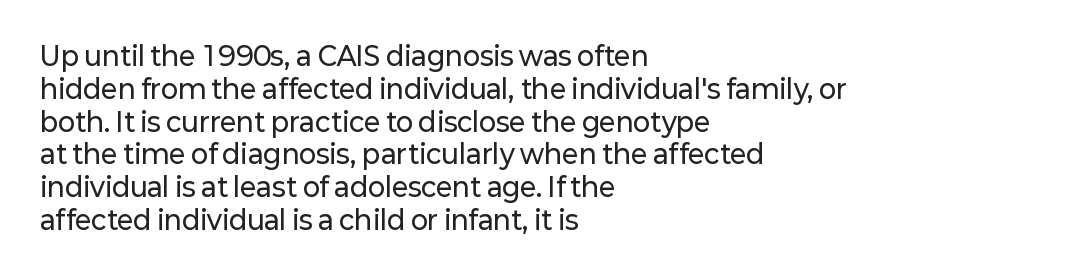
{"italic": "no", "underline": "no", "align": "left", "line_spacing": "normal", "line_spacing_ratio": 1.26, "letter_spacing": "normal", "letter_spacing_em": 0.0, "glyph_px": 26}
